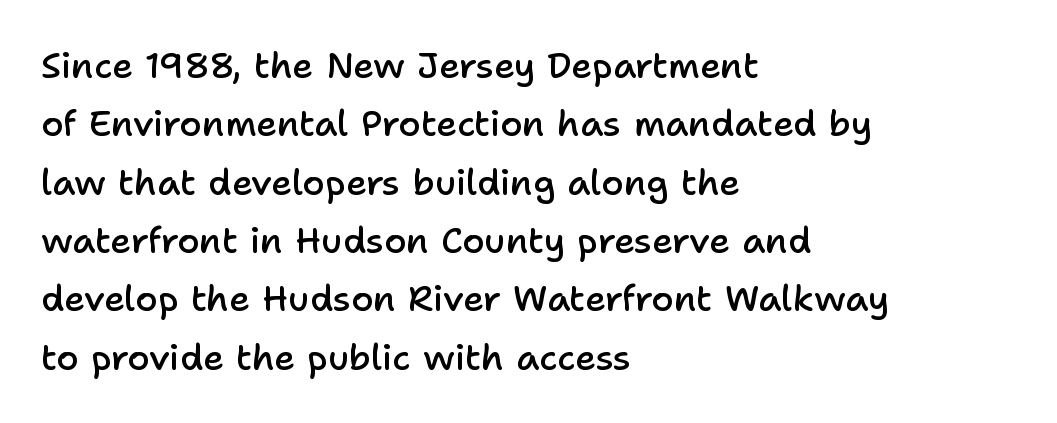
Q: Is the text bold? A: Semi-bold.
Q: Is the text italic (slanted)? A: No, it is upright.
Q: Is the typeface a serif or a sans-serif typeface? A: Sans-serif.
Q: Is the text underlined? A: No.
Q: How is the paragraph aligned? A: Left-aligned.
Q: Is the spacing between letters normal or unusually wide? A: Normal.
Q: Is the spacing between lines tight, normal or loose? A: Normal.
Q: Width (condensed, normal, or wide)? A: Normal.
Q: Stroke contrast? A: Low.
Q: x-height? A: Medium.
Q: Monospaced? A: No.
